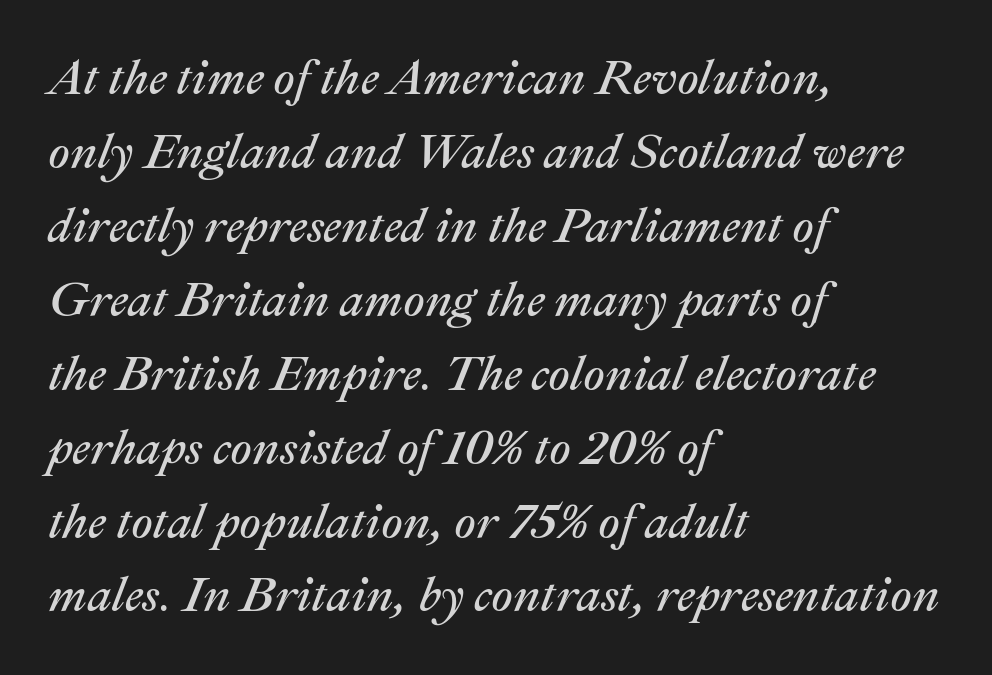
The image shows 48 px regular-weight type, italic (leaning right); set left-aligned, normal line spacing (1.54x), normal letter spacing, not underlined; medium stroke contrast and a medium x-height.
